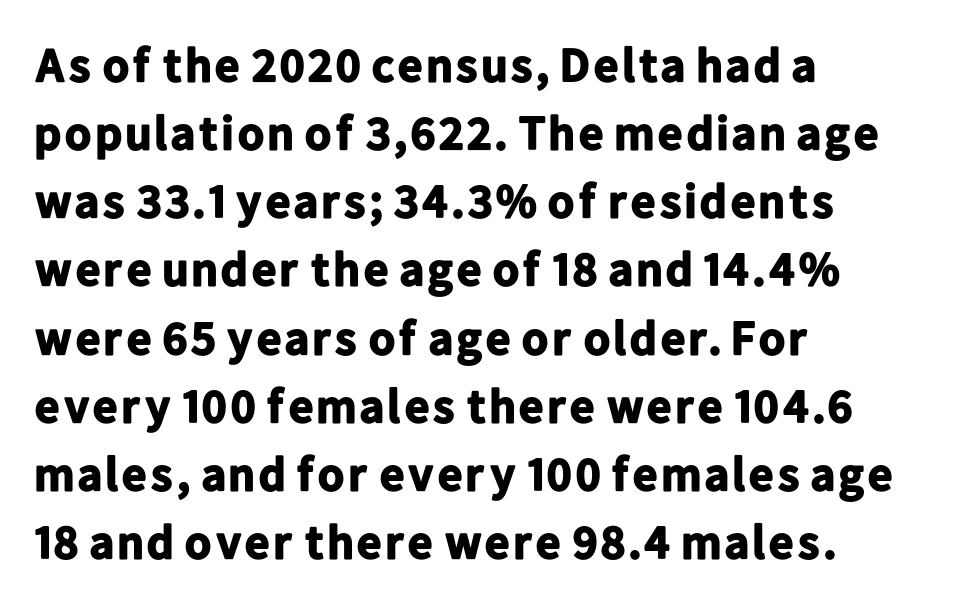
{"serif": "no", "italic": "no", "bold": "yes", "weight": "bold", "width": "normal", "stroke_contrast": "low", "x_height": "medium", "monospaced": "no", "underline": "no", "align": "left", "line_spacing": "normal", "line_spacing_ratio": 1.42, "letter_spacing": "normal", "letter_spacing_em": 0.0, "glyph_px": 48}
